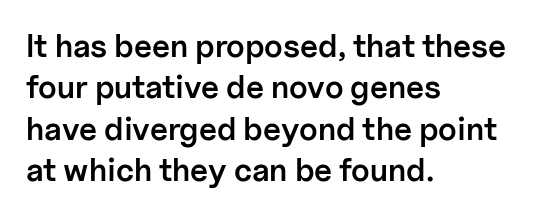
The image shows 32 px semibold sans-serif type, upright; set left-aligned, normal line spacing (1.29x), normal letter spacing, not underlined; low stroke contrast and a medium x-height.
